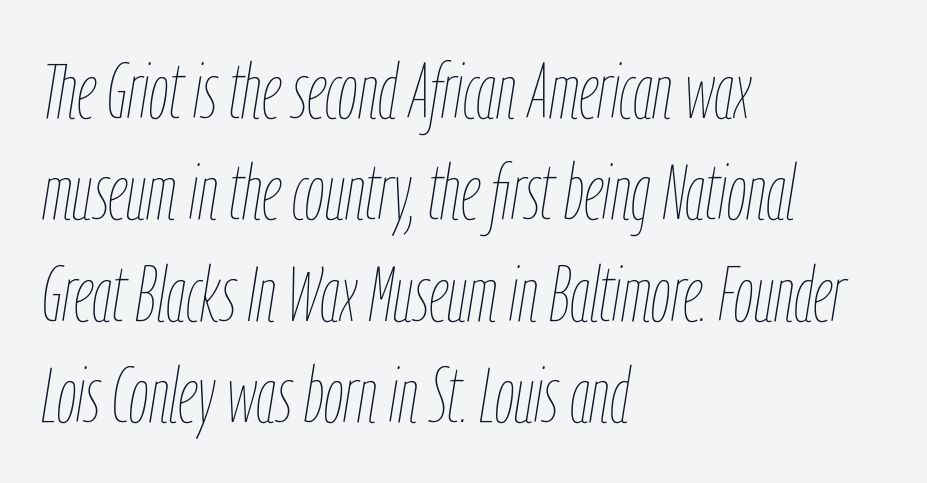
{"italic": "yes", "lean": "right", "slant_degrees": 9, "bold": "no", "weight": "thin", "width": "condensed", "stroke_contrast": "low", "x_height": "medium", "monospaced": "no", "underline": "no", "align": "left", "line_spacing": "normal", "line_spacing_ratio": 1.3, "letter_spacing": "normal", "letter_spacing_em": 0.0, "glyph_px": 78}
